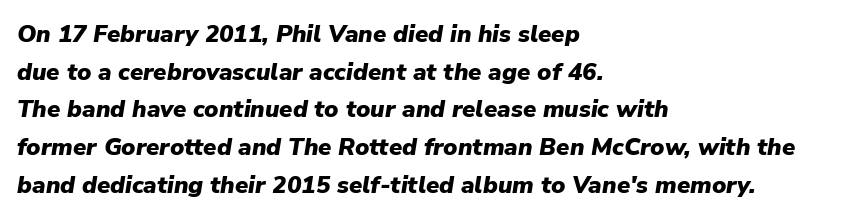
Line beginnings align vertically; line endings do not. Observe the ordinary spacing: letters are neighbours, not strangers. Quick note: interline space is typical. Slanted lettering throughout. Typesetter's note: full bold, strokes at maximum text heaviness. Quick note: underline off.
